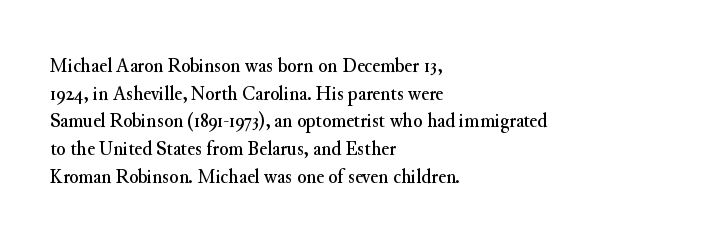
{"italic": "no", "underline": "no", "align": "left", "line_spacing": "normal", "line_spacing_ratio": 1.32, "letter_spacing": "normal", "letter_spacing_em": 0.0, "glyph_px": 21}
